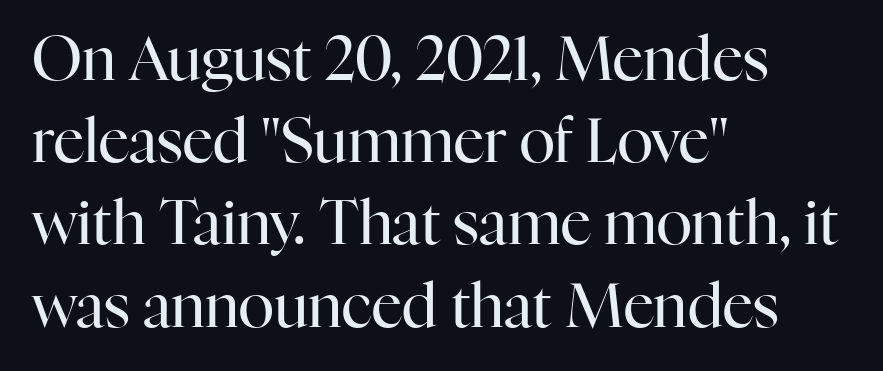
The designer went with a serif here, giving each stem small feet. Whoever set this chose a conventional vertical rhythm. The typography opts for an upright posture over an oblique one. A light-to-regular cut is what we see here.
